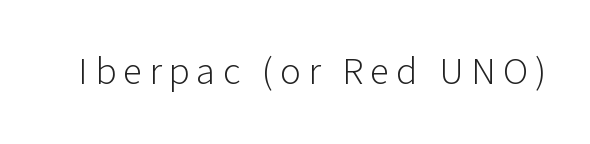
{"serif": "no", "italic": "no", "bold": "no", "weight": "light", "width": "normal", "stroke_contrast": "low", "x_height": "medium", "monospaced": "no", "underline": "no", "glyph_px": 39}
